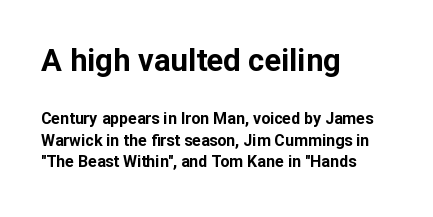
{"serif": "no", "italic": "no", "bold": "yes", "weight": "bold", "width": "normal", "stroke_contrast": "low", "x_height": "medium", "monospaced": "no", "underline": "no", "align": "left", "line_spacing": "normal", "line_spacing_ratio": 1.36, "letter_spacing": "normal", "letter_spacing_em": 0.0, "larger_block": "first", "size_ratio": 1.94, "glyph_px": 31}
